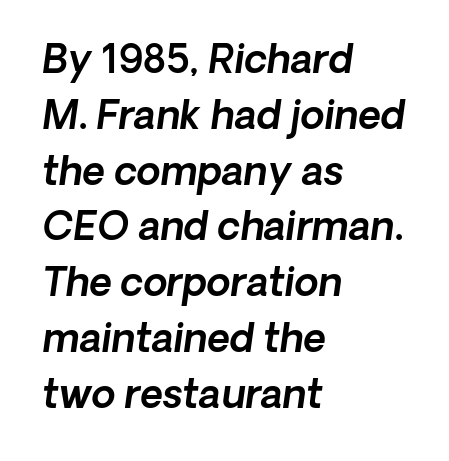
{"italic": "yes", "lean": "right", "slant_degrees": 8, "width": "normal", "x_height": "medium", "monospaced": "no", "underline": "no", "align": "left", "line_spacing": "normal", "line_spacing_ratio": 1.43, "letter_spacing": "normal", "letter_spacing_em": 0.0, "glyph_px": 39}
